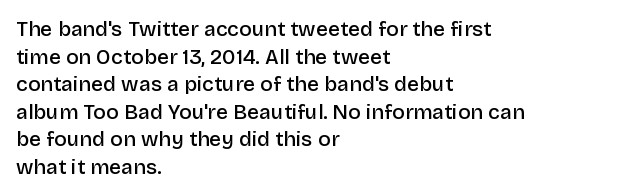
{"italic": "no", "bold": "semi", "underline": "no", "align": "left", "line_spacing": "normal", "line_spacing_ratio": 1.31, "letter_spacing": "normal", "letter_spacing_em": 0.0, "glyph_px": 21}
